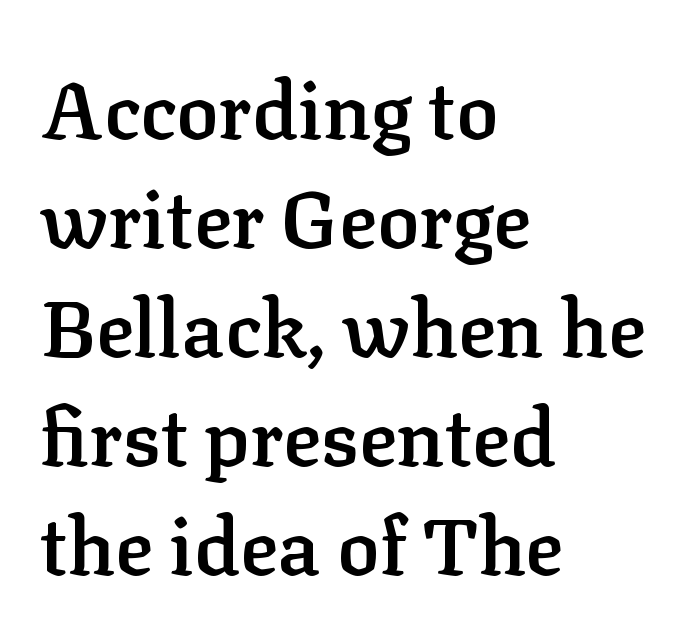
Q: Is the text bold? A: Semi-bold.
Q: Is the text italic (slanted)? A: No, it is upright.
Q: Is the typeface a serif or a sans-serif typeface? A: Serif.
Q: Is the text underlined? A: No.
Q: How is the paragraph aligned? A: Left-aligned.
Q: Is the spacing between letters normal or unusually wide? A: Normal.
Q: Is the spacing between lines tight, normal or loose? A: Normal.
Q: Width (condensed, normal, or wide)? A: Normal.
Q: Stroke contrast? A: Low.
Q: x-height? A: Medium.
Q: Monospaced? A: No.
